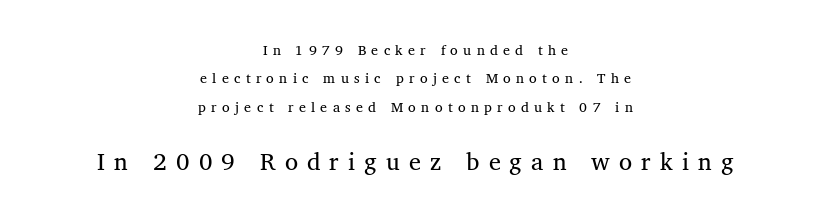
{"underline": "no", "align": "center", "line_spacing": "loose", "line_spacing_ratio": 2.03, "letter_spacing": "wide", "letter_spacing_em": 0.38, "larger_block": "second", "size_ratio": 1.71, "glyph_px": 24}
